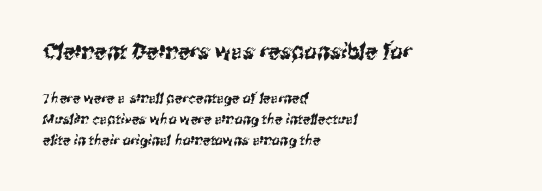
{"underline": "no", "align": "left", "line_spacing": "normal", "line_spacing_ratio": 1.48, "letter_spacing": "normal", "letter_spacing_em": 0.0, "larger_block": "first", "size_ratio": 1.57, "glyph_px": 22}
